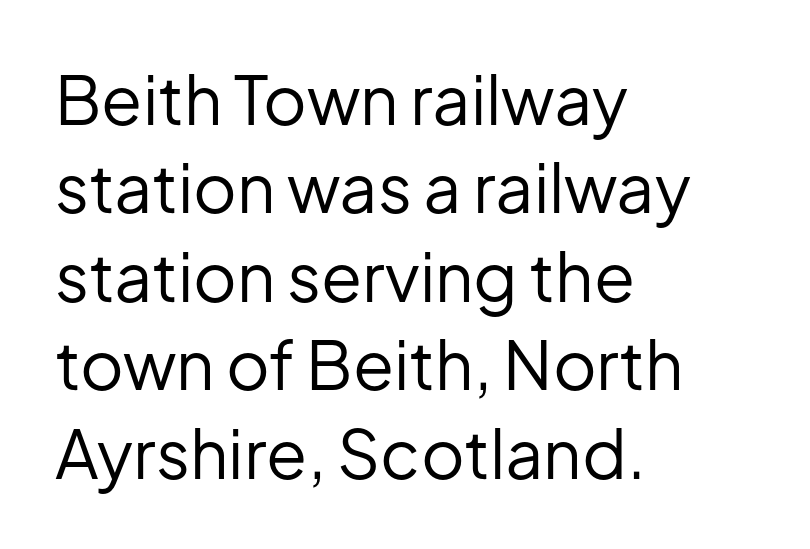
{"serif": "no", "italic": "no", "bold": "no", "weight": "regular", "width": "normal", "stroke_contrast": "low", "x_height": "medium", "monospaced": "no", "underline": "no", "align": "left", "line_spacing": "normal", "line_spacing_ratio": 1.32, "letter_spacing": "normal", "letter_spacing_em": 0.0, "glyph_px": 67}
